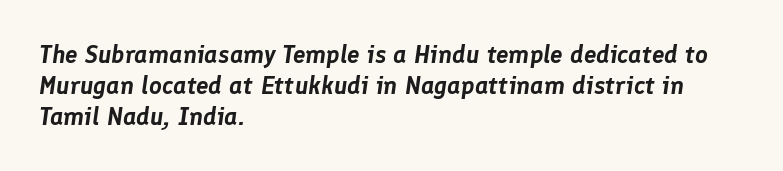
Left-aligned paragraph, ragged on the right. When letters slant like this, we call the style italic. The tracking reads as untouched default to a designer's eye. Rule under the text: the space is simply empty.
